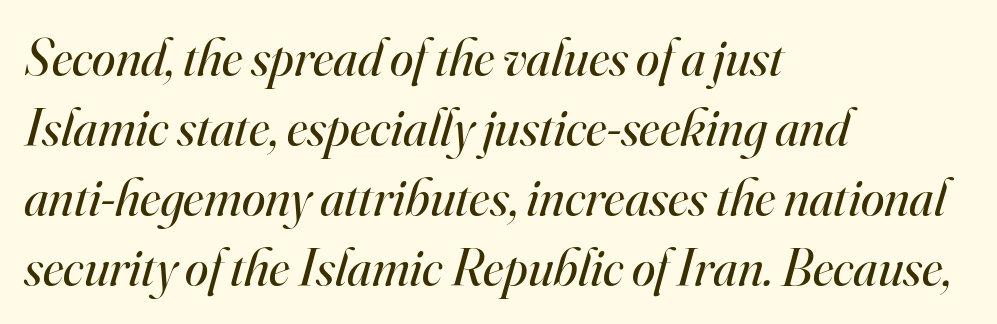
This rendering leaves character spacing at its baseline value. Just letters on the line, the space beneath them empty. This sample keeps an unexceptional amount of space between lines. Summary of weight: not heavy and not bold.
